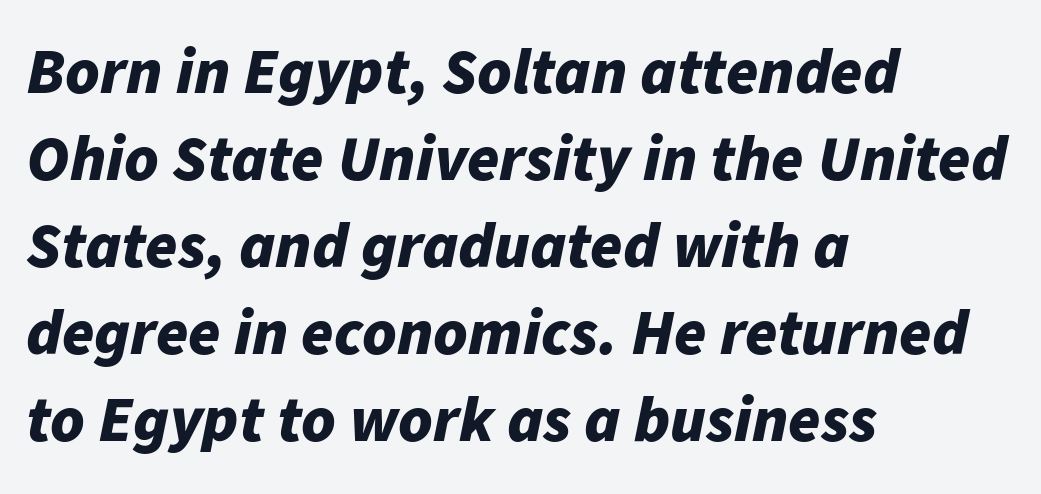
{"italic": "yes", "lean": "right", "slant_degrees": 11, "bold": "yes", "weight": "bold", "width": "normal", "stroke_contrast": "low", "x_height": "medium", "monospaced": "no", "underline": "no", "align": "left", "line_spacing": "normal", "line_spacing_ratio": 1.34, "letter_spacing": "normal", "letter_spacing_em": 0.0, "glyph_px": 65}
